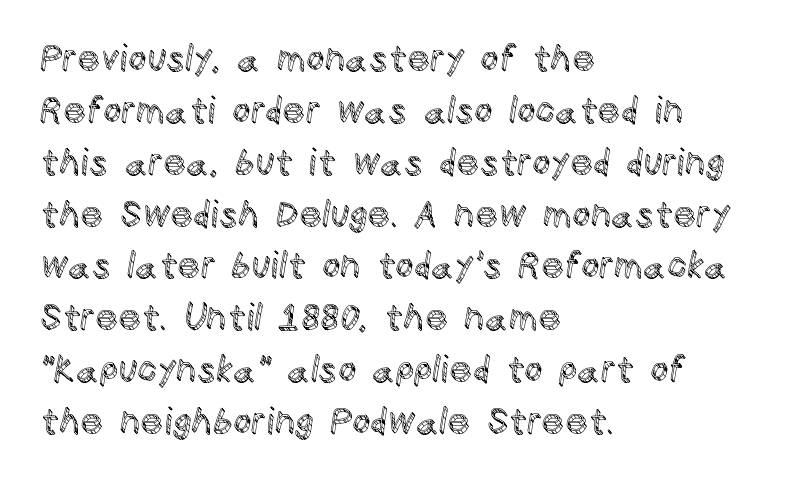
Q: Is the text italic (slanted)? A: Yes.
Q: Is the text underlined? A: No.
Q: How is the paragraph aligned? A: Left-aligned.
Q: Is the spacing between letters normal or unusually wide? A: Normal.
Q: Is the spacing between lines tight, normal or loose? A: Normal.
Q: Width (condensed, normal, or wide)? A: Normal.
Q: x-height? A: Large.
Q: Monospaced? A: No.
